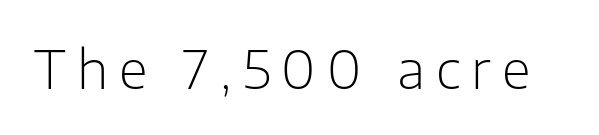
The image shows 53 px light sans-serif type, upright; set unusually wide letter spacing (+0.21 em), not underlined; low stroke contrast and a medium x-height.
